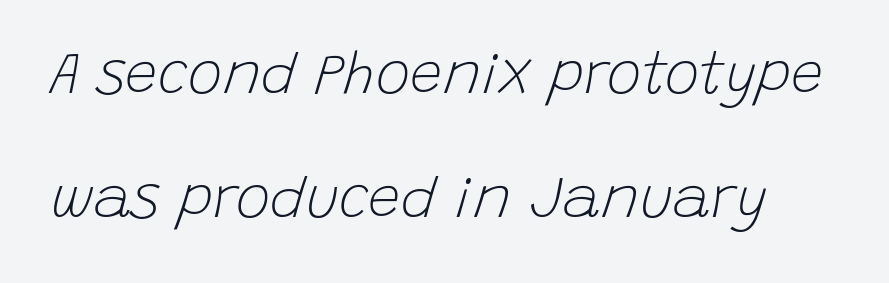
Is this a heavy cut? Hardly; it is regular or lighter. Glyph-to-glyph distance matches everyday printed text. Note the varied advance widths — an 'i' is clearly narrower than an 'm'. The line-height multiplier appears high, well above default.
